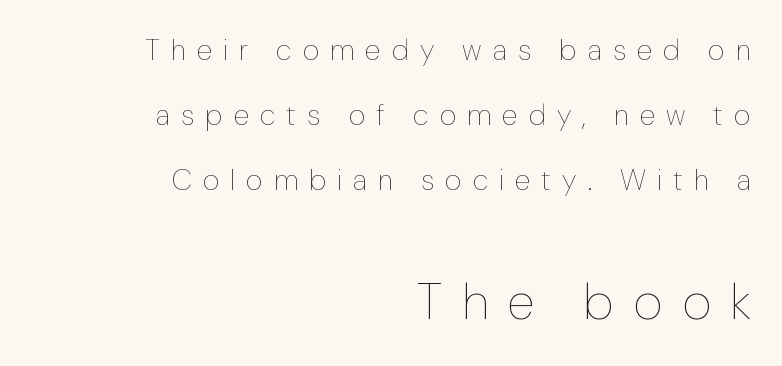
Letters rest on an invisible, unmarked baseline. The lines are spread far apart with generous leading. In CSS terms this would be text-align: right. Do the letters lean? They stand straight. The rendering enlarges the type as you move from the upper chunk to the lower. Spacing verdict: proportional, widths tailored to each character.
